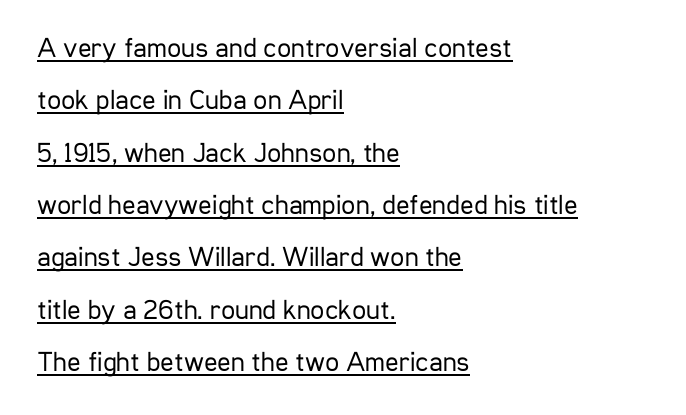
{"serif": "no", "italic": "no", "bold": "no", "weight": "regular", "width": "condensed", "stroke_contrast": "low", "x_height": "medium", "monospaced": "no", "underline": "yes", "align": "left", "line_spacing_ratio": 1.87, "letter_spacing": "normal", "letter_spacing_em": 0.0, "glyph_px": 28}
